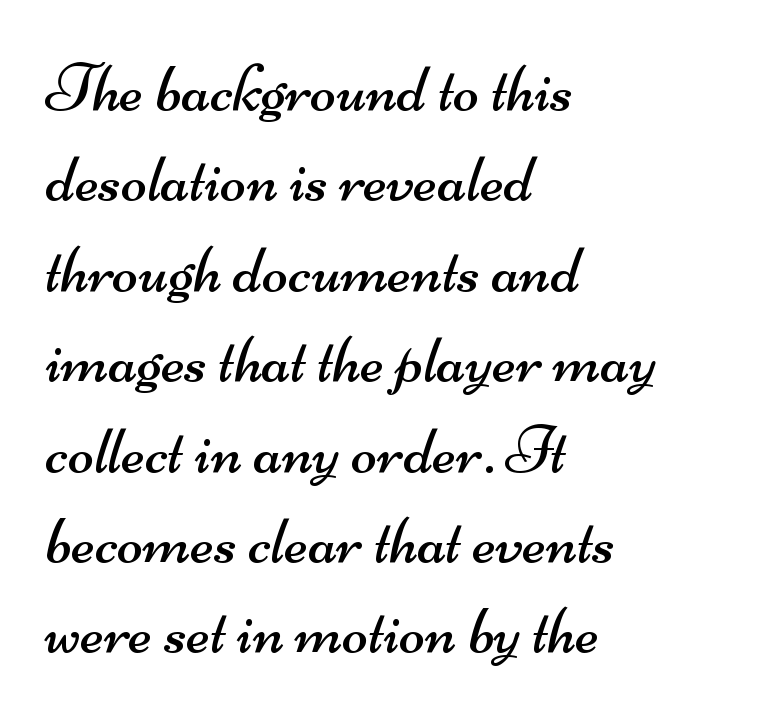
The image shows 69 px regular-weight, wide sans-serif type; set left-aligned, normal line spacing (1.31x), normal letter spacing, not underlined; medium stroke contrast and a small x-height.
